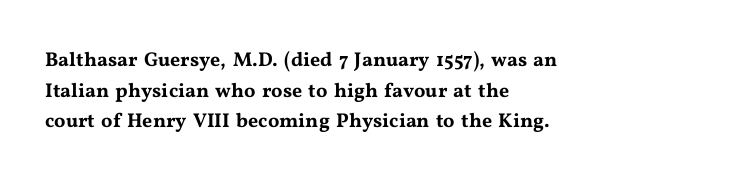
{"italic": "no", "underline": "no", "align": "left", "line_spacing": "normal", "line_spacing_ratio": 1.53, "letter_spacing": "normal", "letter_spacing_em": 0.0, "glyph_px": 20}
